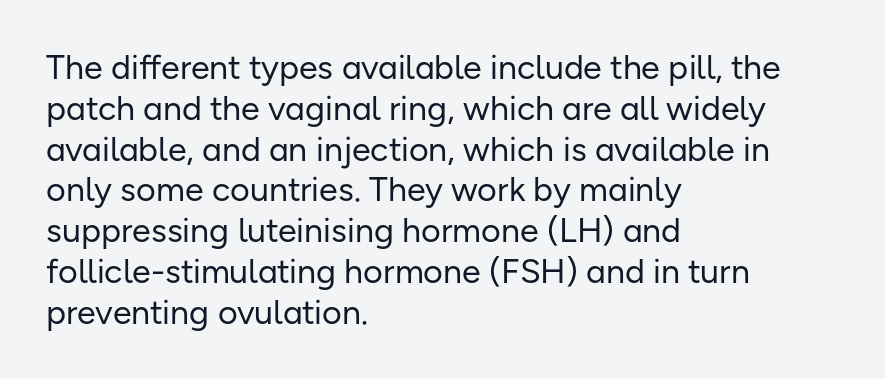
{"serif": "no", "italic": "no", "bold": "no", "weight": "regular", "width": "normal", "stroke_contrast": "low", "x_height": "medium", "monospaced": "no", "underline": "no", "align": "left", "line_spacing_ratio": 1.2, "letter_spacing": "normal", "letter_spacing_em": 0.0, "glyph_px": 34}
